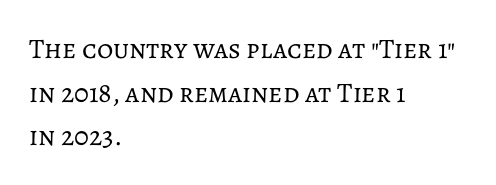
{"italic": "no", "bold": "no", "weight": "regular", "width": "normal", "stroke_contrast": "low", "x_height": "medium", "monospaced": "no", "underline": "no", "align": "left", "line_spacing": "normal", "line_spacing_ratio": 1.56, "letter_spacing": "normal", "letter_spacing_em": 0.0, "glyph_px": 28}
